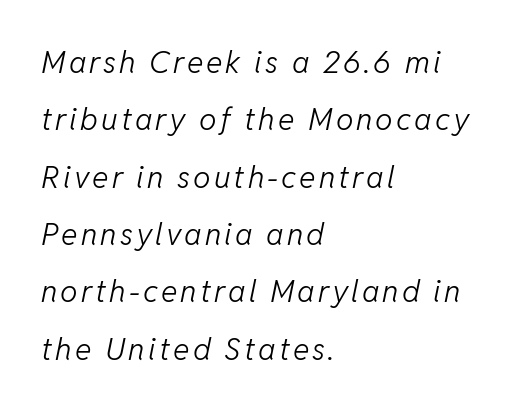
Decoration check: the copy has no underline. Compared with ordinary roman type, these characters are visibly tilted. The compositor pushed each line to the left boundary. The typesetting does not lean heavy: it is not bold. The face used here is proportionally spaced, like ordinary book or web type.
